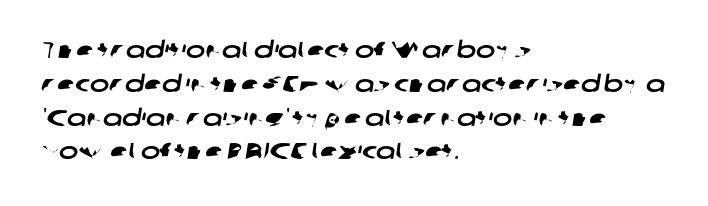
Q: Is the text underlined? A: No.
Q: How is the paragraph aligned? A: Left-aligned.
Q: Is the spacing between letters normal or unusually wide? A: Normal.
Q: Is the spacing between lines tight, normal or loose? A: Normal.
